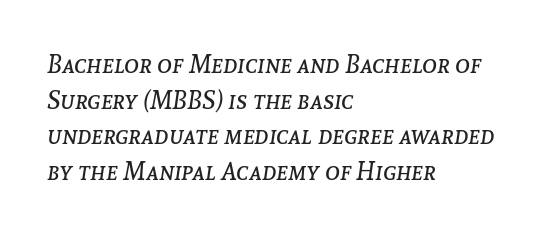
{"italic": "yes", "lean": "right", "slant_degrees": 8, "bold": "no", "underline": "no", "align": "left", "line_spacing": "normal", "line_spacing_ratio": 1.43, "letter_spacing": "normal", "letter_spacing_em": 0.0, "glyph_px": 25}
